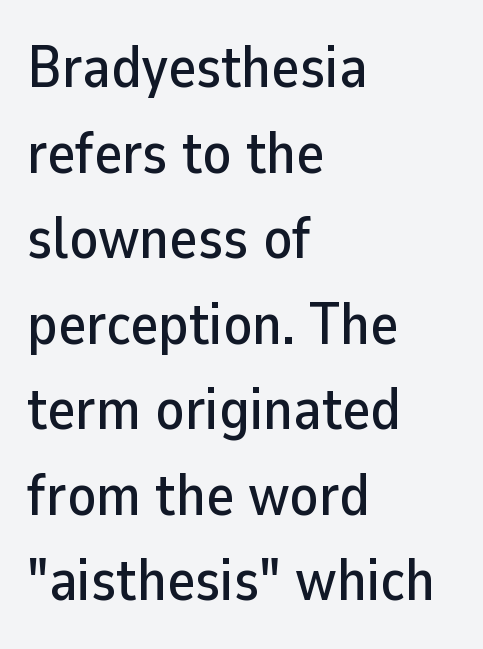
Q: Is the text italic (slanted)? A: No, it is upright.
Q: Is the typeface a serif or a sans-serif typeface? A: Sans-serif.
Q: Is the text underlined? A: No.
Q: How is the paragraph aligned? A: Left-aligned.
Q: Is the spacing between letters normal or unusually wide? A: Normal.
Q: Is the spacing between lines tight, normal or loose? A: Normal.
Q: Width (condensed, normal, or wide)? A: Normal.
Q: Stroke contrast? A: Low.
Q: x-height? A: Medium.
Q: Monospaced? A: No.
